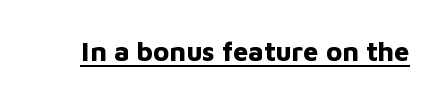
The image shows 27 px bold type, upright; set normal letter spacing, underlined.
